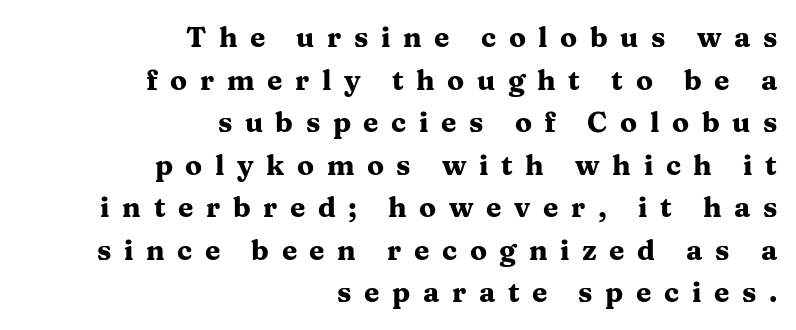
{"serif": "yes", "italic": "no", "bold": "yes", "weight": "heavy", "width": "wide", "stroke_contrast": "medium", "x_height": "medium", "monospaced": "no", "underline": "no", "align": "right", "line_spacing": "normal", "line_spacing_ratio": 1.52, "letter_spacing": "wide", "letter_spacing_em": 0.45, "glyph_px": 28}
